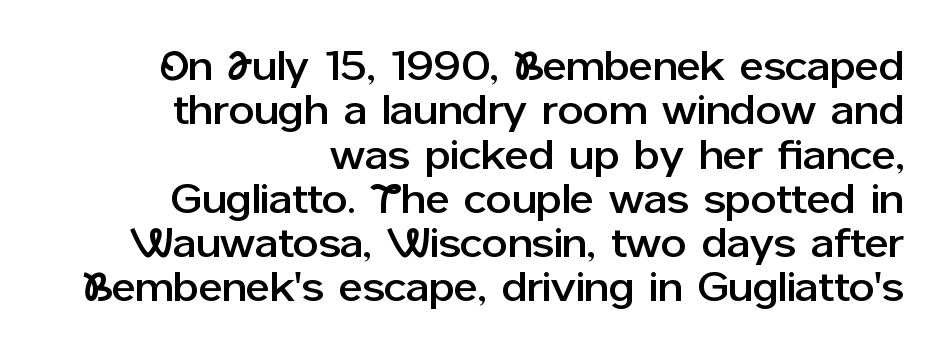
Is the letter spacing exaggerated? No — it looks like the ordinary default. Look at the bottom of the vertical strokes: they stop flat, with no serifs. Italic? Not at all — the glyphs are vertical. How would I describe the line gaps? Narrow and economical.
